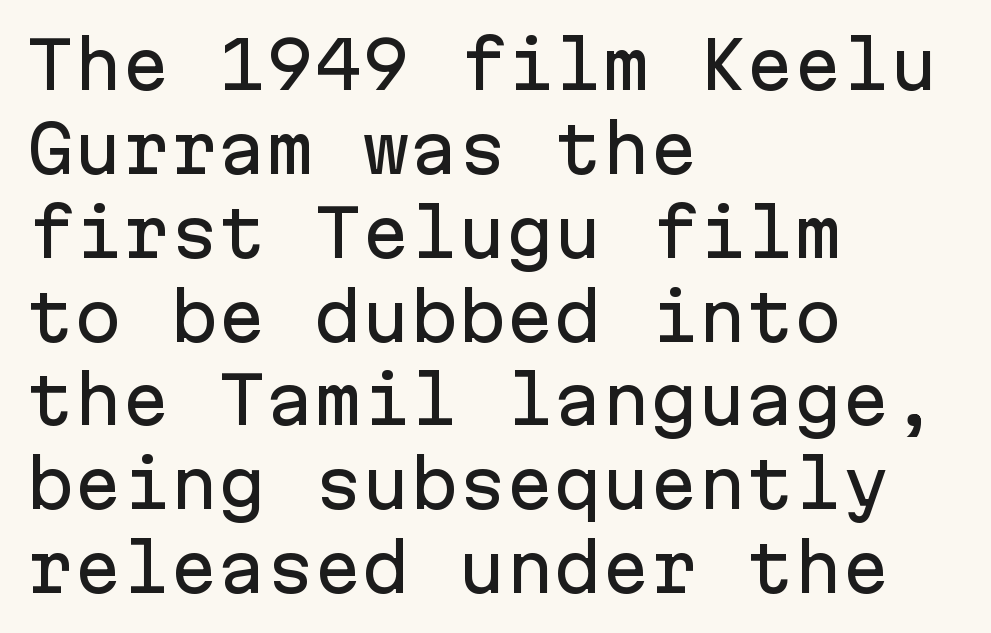
The image shows 64 px sans-serif type, upright, monospaced; set left-aligned, normal line spacing (1.31x), normal letter spacing, not underlined; low stroke contrast and a medium x-height.
